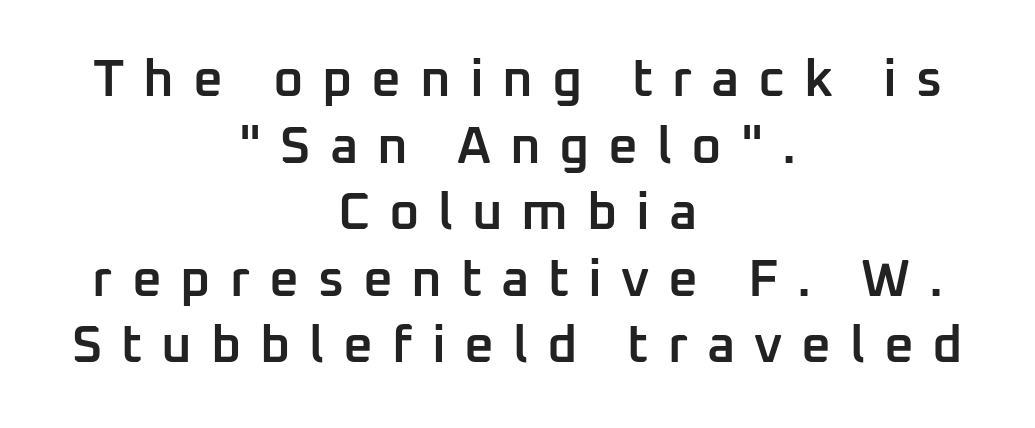
The image shows 52 px semibold sans-serif type, upright; set centered, normal line spacing (1.28x), unusually wide letter spacing (+0.36 em), not underlined; low stroke contrast and a medium x-height.
